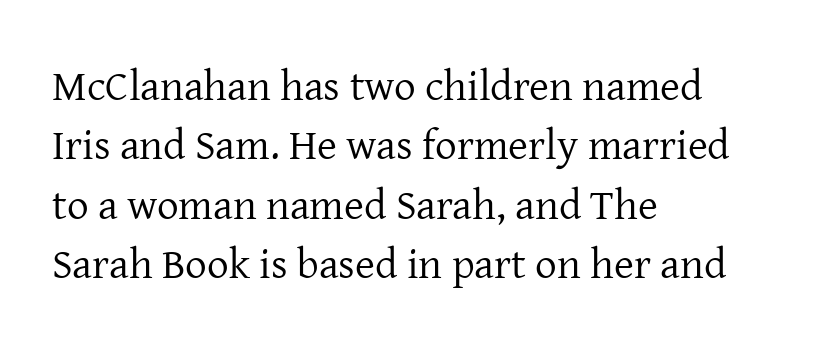
Letters rest on an invisible, unmarked baseline. One glance says typical: line gaps are just what's usual. Stroke terminals: seriffed. Stroke thickness stays within the range of a standard reading face or lighter. The setting favours the left margin, as ordinary paragraphs usually do. Tracking here is standard; glyphs follow each other at the usual distance.
